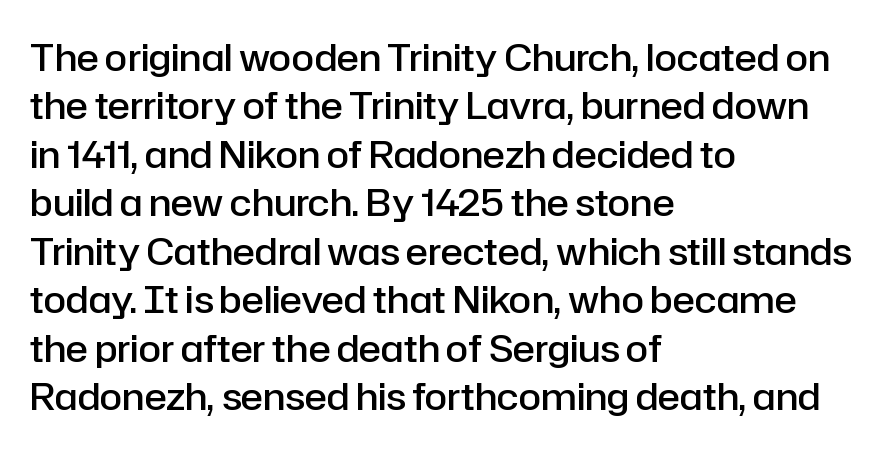
{"serif": "no", "italic": "no", "bold": "semi", "weight": "semibold", "width": "normal", "stroke_contrast": "low", "x_height": "medium", "monospaced": "no", "underline": "no", "align": "left", "line_spacing": "normal", "line_spacing_ratio": 1.31, "letter_spacing": "normal", "letter_spacing_em": 0.0, "glyph_px": 37}
